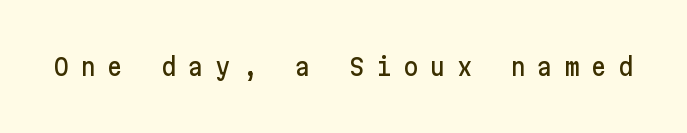
Loose tracking; the words dissolve into strings of separated letters. The typography opts for an upright posture over an oblique one. Nobody drew a line under any word here.
